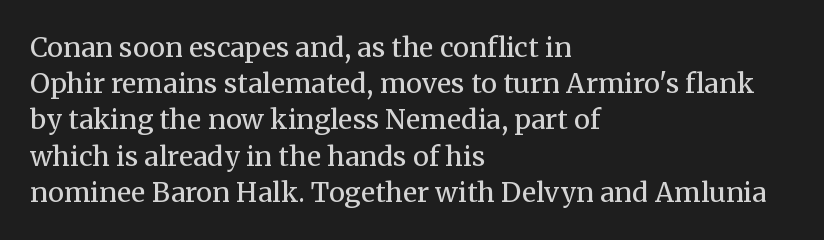
The strokes carry an ordinary text weight at most. Teacher's note: observe the even left margin — that is flush-left alignment. The lines sit at an ordinary, default distance from one another. Does extra space separate the letters? No, they use regular spacing. Posture: vertical. The specimen omits any rule beneath the text block's lines.
